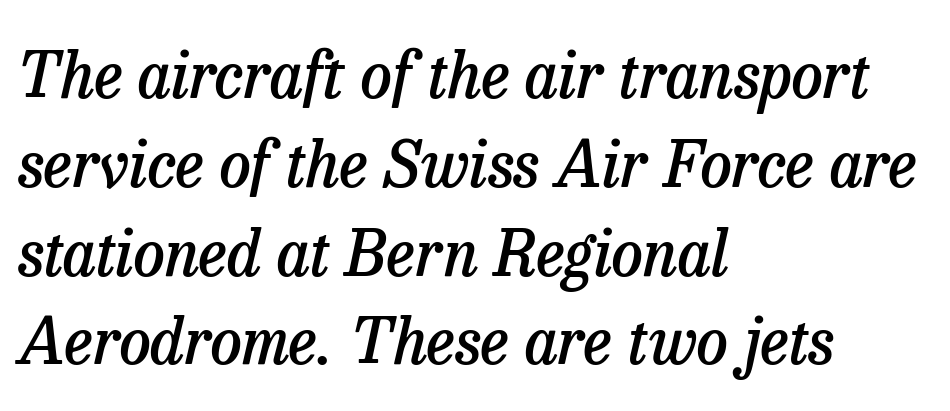
{"serif": "yes", "italic": "yes", "lean": "right", "slant_degrees": 13, "bold": "semi", "weight": "semibold", "width": "normal", "stroke_contrast": "low", "x_height": "medium", "monospaced": "no", "underline": "no", "align": "left", "line_spacing": "normal", "line_spacing_ratio": 1.41, "letter_spacing": "normal", "letter_spacing_em": 0.0, "glyph_px": 63}
